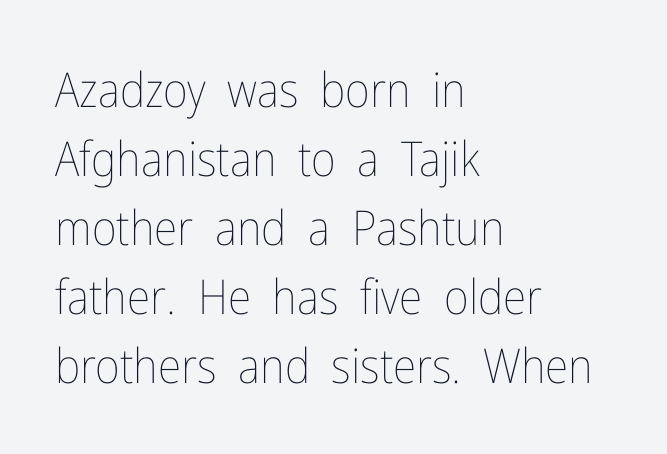
Nothing unusual about the tracking: characters are spaced as the font intends. What's the leading like? Ordinary, nothing unusual. A student would call this left alignment; a typographer would say flush left, rag right. The face looks like a standard text weight, possibly lighter.
